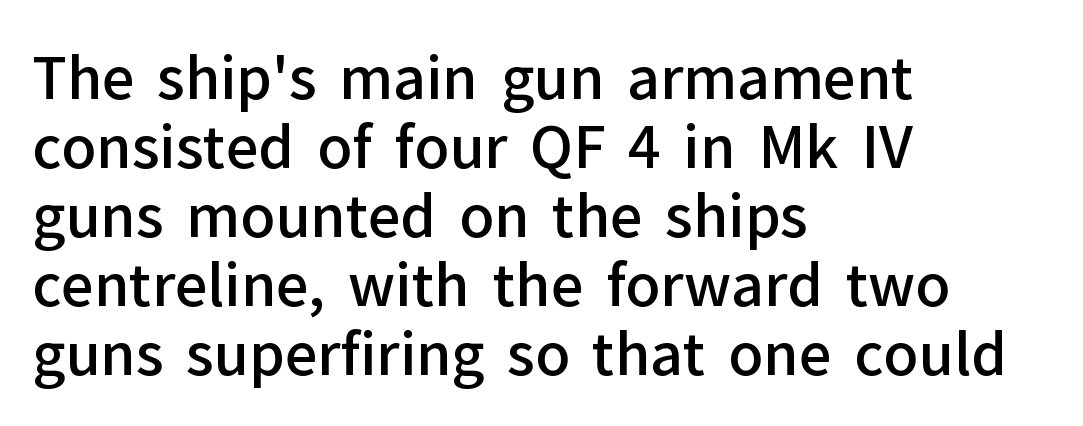
The image shows 57 px semibold sans-serif type, upright; set left-aligned, line spacing 1.21x, normal letter spacing, not underlined; low stroke contrast and a medium x-height.
